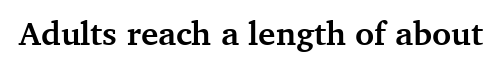
Q: Is the text bold? A: Yes.
Q: Is the text italic (slanted)? A: No, it is upright.
Q: Is the typeface a serif or a sans-serif typeface? A: Serif.
Q: Is the text underlined? A: No.
Q: Is the spacing between letters normal or unusually wide? A: Normal.
Q: Width (condensed, normal, or wide)? A: Normal.
Q: Stroke contrast? A: Medium.
Q: x-height? A: Medium.
Q: Monospaced? A: No.
